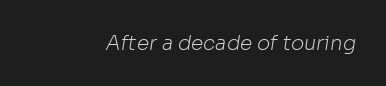
{"bold": "no", "underline": "no", "letter_spacing": "normal", "letter_spacing_em": 0.0, "glyph_px": 20}
